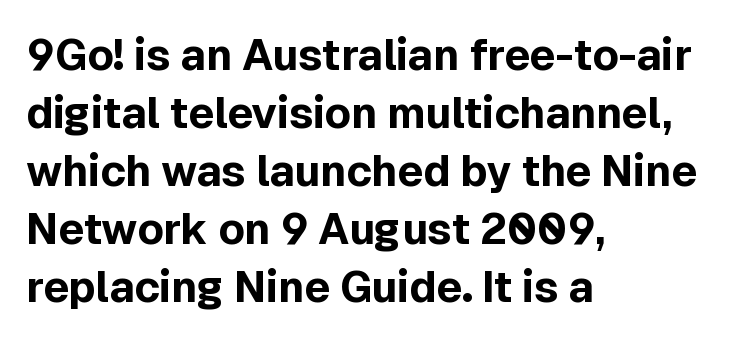
{"serif": "no", "italic": "no", "bold": "yes", "weight": "bold", "width": "normal", "x_height": "medium", "monospaced": "no", "underline": "no", "align": "left", "line_spacing": "normal", "line_spacing_ratio": 1.35, "letter_spacing": "normal", "letter_spacing_em": 0.0, "glyph_px": 43}
